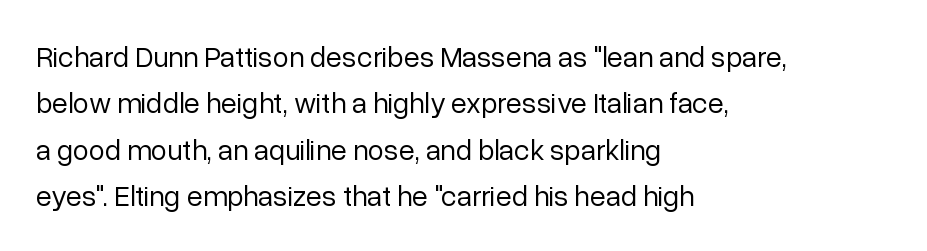
The image shows 29 px regular-weight sans-serif type, upright; set left-aligned, normal line spacing (1.6x), normal letter spacing, not underlined; low stroke contrast and a medium x-height.
